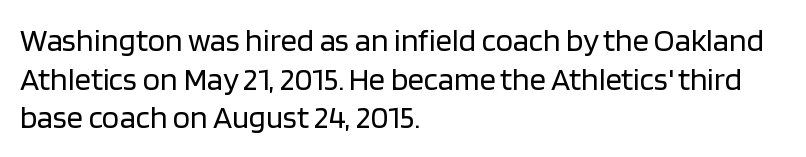
This sample uses a sans-serif face. The horizontal fit of the characters is conventional and even. Horizontally, the lines are justified to the leading edge only. Upright lettering throughout. The passage shown is typed in a proportional face where columns would drift.
